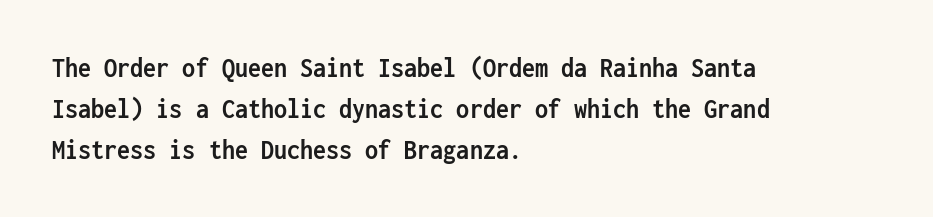
The image shows 29 px semibold, condensed sans-serif type, upright, monospaced; set left-aligned, normal line spacing (1.41x), normal letter spacing, not underlined; low stroke contrast and a medium x-height.
